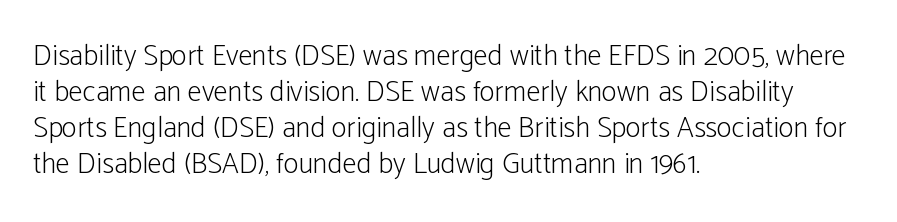
You could call the tracking neutral — neither tight nor loose. Think of a printed novel: that variable character pitch is what you see here. Line starts are locked; line ends wander. The font's upright variant was chosen for this text. The typeface chosen for these lines omits serifs.
